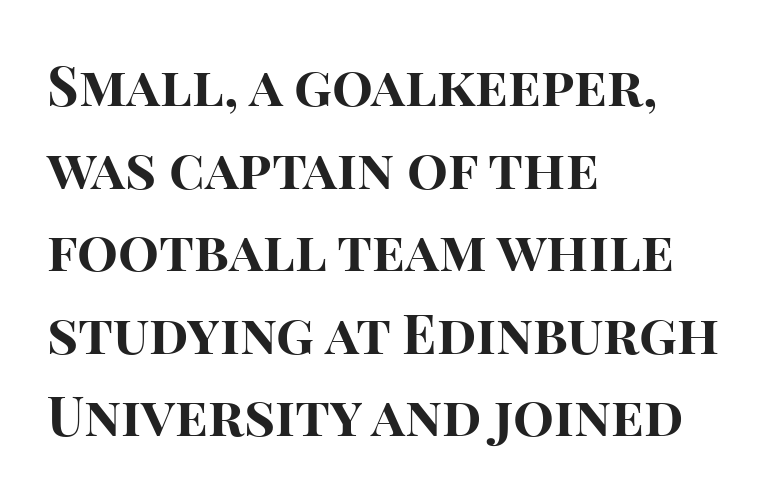
Underlining? Definitely not there. Honestly, the letter spacing is just normal — you wouldn't notice it. The face used here is proportionally spaced, like ordinary book or web type. It's the straight-up-and-down kind of type.
